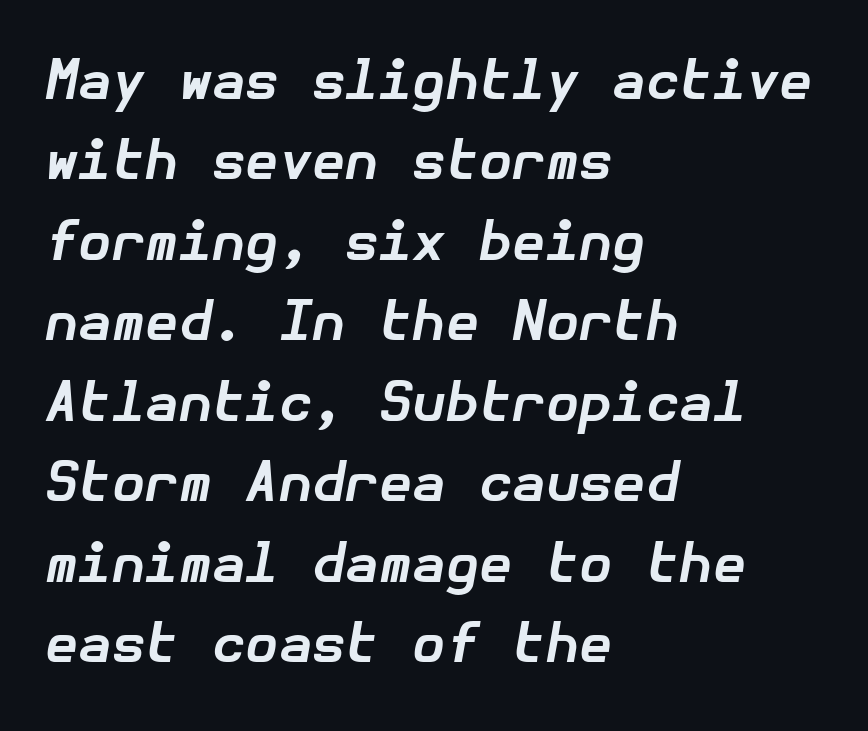
The image shows 54 px bold type, italic (leaning right); set left-aligned, normal line spacing (1.49x), normal letter spacing, not underlined; low stroke contrast and a medium x-height.
